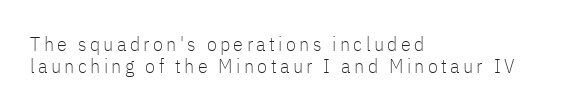
{"italic": "no", "bold": "no", "underline": "no", "align": "left", "line_spacing": "tight", "line_spacing_ratio": 1.1, "glyph_px": 20}
